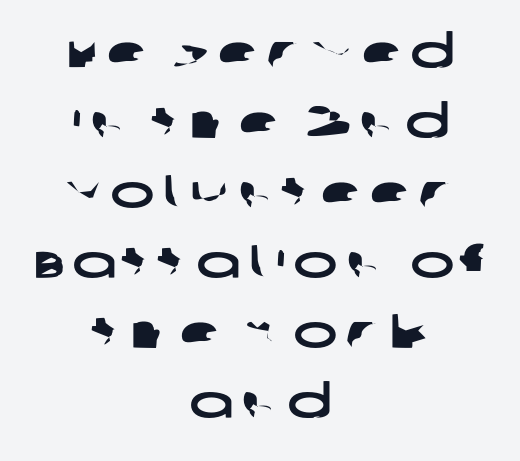
The image shows 47 px wide sans-serif type; set centered, normal line spacing (1.49x), not underlined; low stroke contrast and a large x-height.
